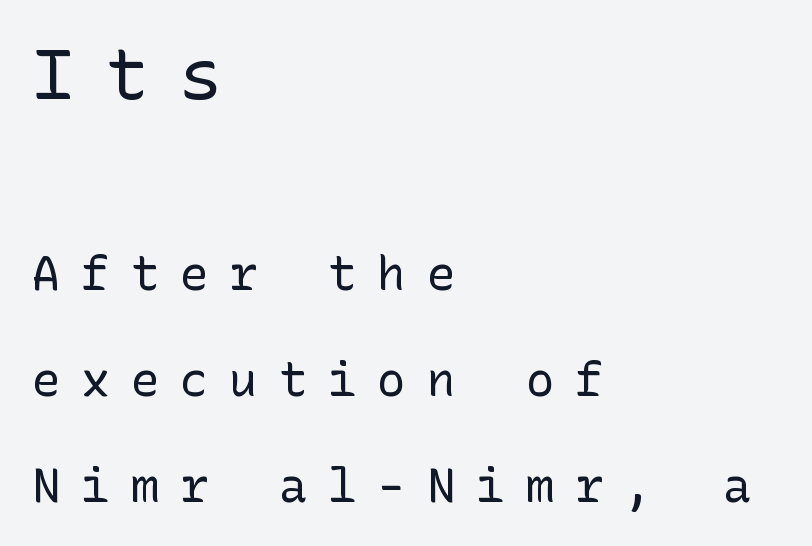
Counters stay open thanks to moderate or lighter strokes. Vertical strokes here are truly vertical. Only glyphs here, with clear space below each row. The letterforms stand isolated, each surrounded by extra space.
